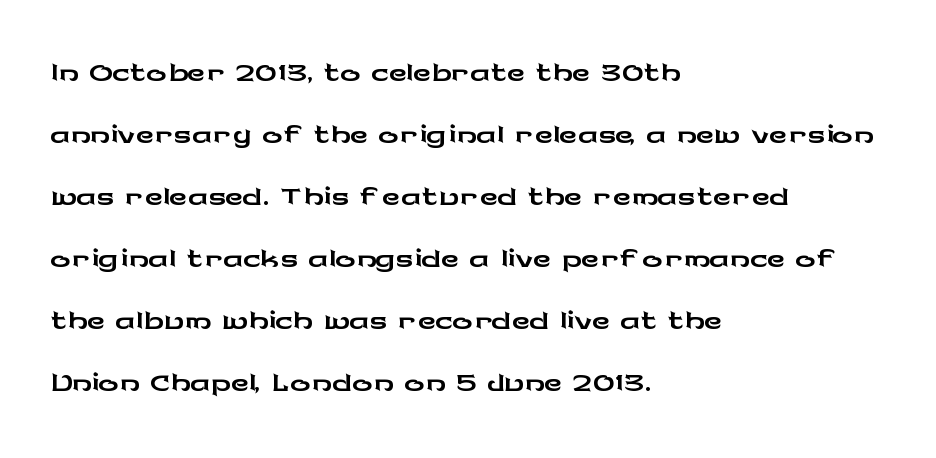
Which margin do the lines hug? The left one — the right edge is uneven. The letters advance in unequal steps, a hallmark of proportional type. Between one letter and the next there's only the usual sliver of space. No italicization has been applied; the sample stays upright. The passage shown is typeset with a sans-serif family.
